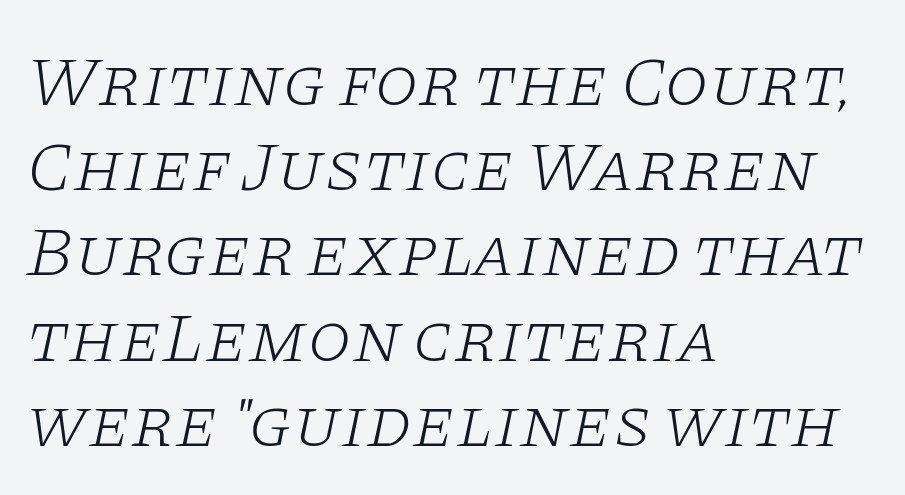
Has an underline been added? It has not. Caption: multi-line text, flush left, ragged right. Serifs: yes, visible at the terminals of the letterforms. This sample has the flowing, uneven cadence of proportional lettering. A typesetter would mark this as italic. A light-to-regular cut is what we see here.
